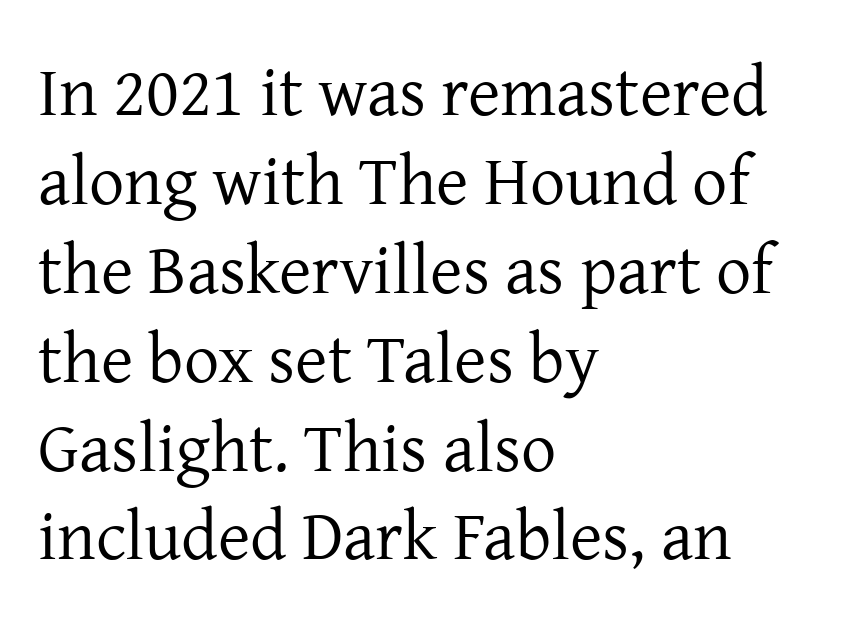
Students, observe: this is what conventionally led text looks like. The letterforms sit shoulder to shoulder at normal distance. Only glyphs here, with clear space below each row. Note the varied advance widths — an 'i' is clearly narrower than an 'm'. Serifs: yes, visible at the terminals of the letterforms. Stems and bowls with no extra thickness — not bold.
